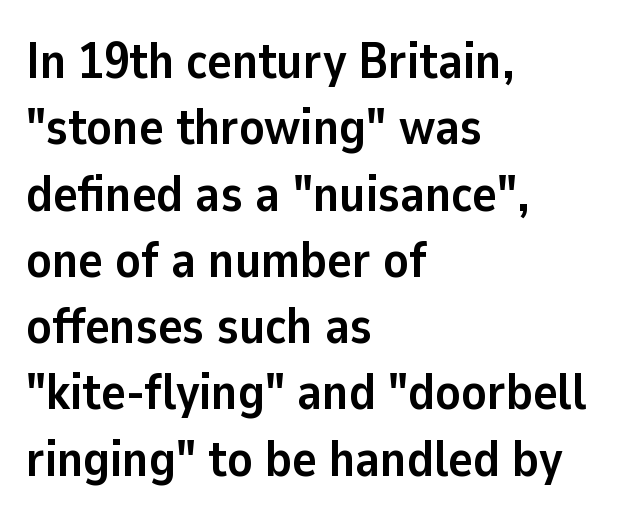
{"serif": "no", "italic": "no", "bold": "yes", "weight": "semibold", "width": "normal", "stroke_contrast": "low", "x_height": "medium", "monospaced": "no", "underline": "no", "align": "left", "line_spacing": "normal", "line_spacing_ratio": 1.3, "letter_spacing": "normal", "letter_spacing_em": 0.0, "glyph_px": 51}
